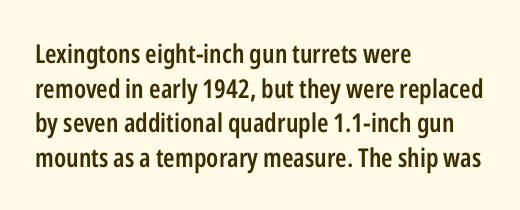
{"italic": "no", "bold": "semi", "underline": "no", "align": "left", "line_spacing": "normal", "line_spacing_ratio": 1.33, "letter_spacing": "normal", "letter_spacing_em": 0.0, "glyph_px": 26}
